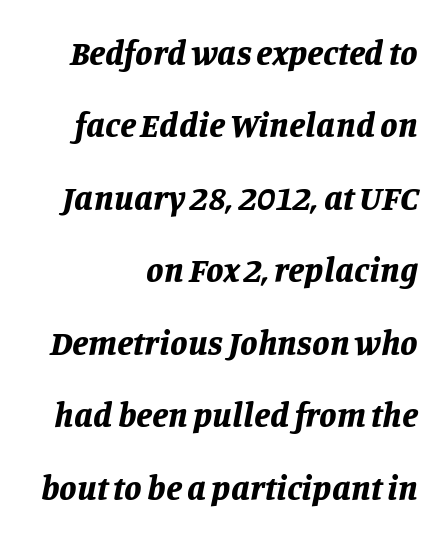
Q: Is the text bold? A: Yes.
Q: Is the text italic (slanted)? A: Yes, it leans right by about 11 degrees.
Q: Is the text underlined? A: No.
Q: How is the paragraph aligned? A: Right-aligned.
Q: Is the spacing between letters normal or unusually wide? A: Normal.
Q: Is the spacing between lines tight, normal or loose? A: Loose.
Q: Width (condensed, normal, or wide)? A: Normal.
Q: Stroke contrast? A: Low.
Q: x-height? A: Large.
Q: Monospaced? A: No.
